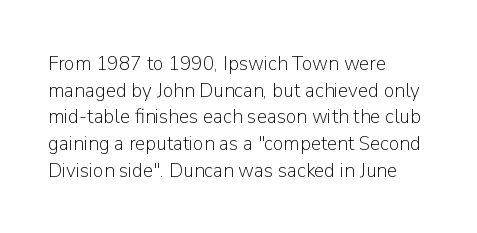
{"italic": "no", "bold": "no", "underline": "no", "align": "left", "line_spacing": "normal", "line_spacing_ratio": 1.27, "letter_spacing": "normal", "letter_spacing_em": 0.0, "glyph_px": 21}
